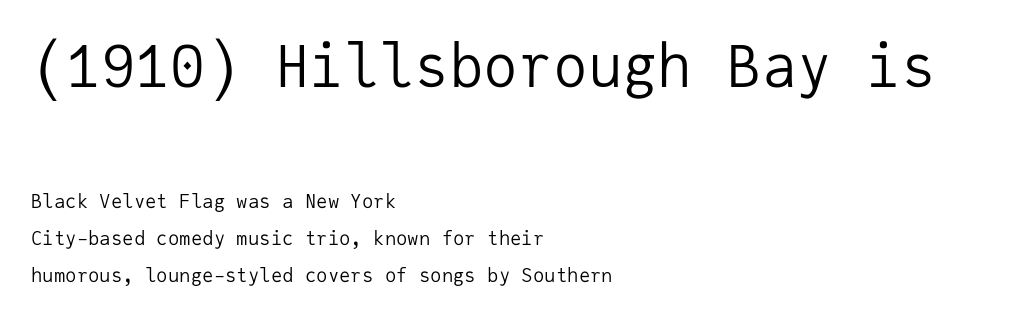
The image shows 58 px regular-weight sans-serif type, upright, monospaced; set left-aligned, loose line spacing (1.93x), normal letter spacing, not underlined; the first (top) block is 3.05x larger; low stroke contrast and a medium x-height.
